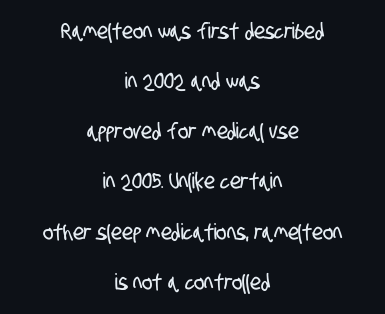
Q: Is the text underlined? A: No.
Q: How is the paragraph aligned? A: Centered.
Q: Is the spacing between letters normal or unusually wide? A: Normal.
Q: Is the spacing between lines tight, normal or loose? A: Loose.
